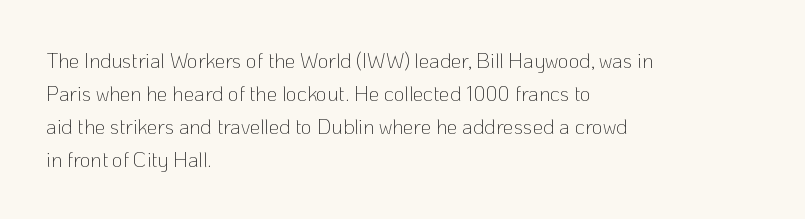
{"italic": "no", "bold": "no", "underline": "no", "align": "left", "line_spacing": "normal", "line_spacing_ratio": 1.57, "letter_spacing": "normal", "letter_spacing_em": 0.0, "glyph_px": 21}
